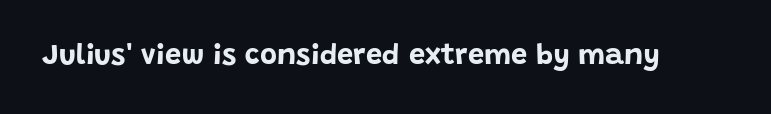
Underlining? Definitely not there. This rendering employs a face without finishing strokes, i.e., a sans-serif. These words are printed bold, with thick strokes throughout. Tracking here is standard; glyphs follow each other at the usual distance. A typesetter would call this proportional, since set widths differ per character. Nope, not italic — everything's standing straight.
